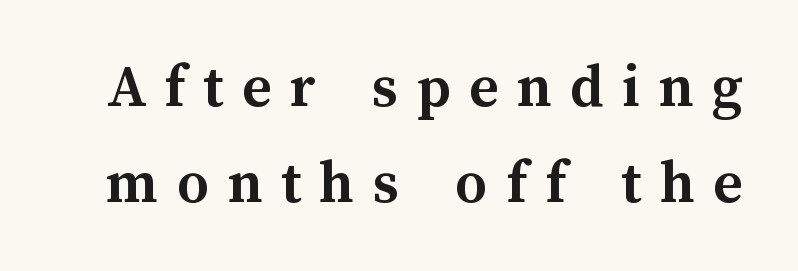
{"italic": "no", "bold": "yes", "weight": "semibold", "width": "normal", "stroke_contrast": "medium", "x_height": "medium", "monospaced": "no", "underline": "no", "line_spacing": "normal", "line_spacing_ratio": 1.53, "letter_spacing": "wide", "letter_spacing_em": 0.29, "glyph_px": 63}
